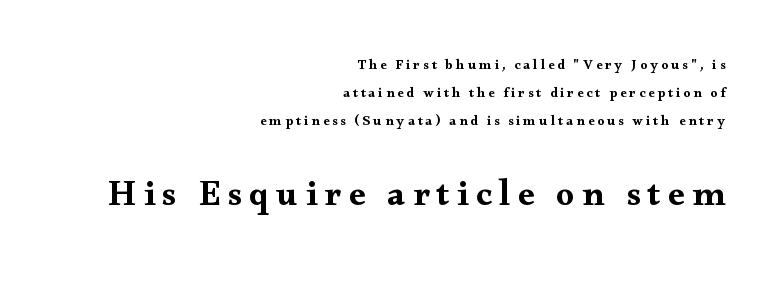
{"serif": "yes", "italic": "no", "width": "wide", "stroke_contrast": "medium", "x_height": "small", "monospaced": "no", "underline": "no", "align": "right", "line_spacing": "loose", "line_spacing_ratio": 2.01, "letter_spacing": "wide", "letter_spacing_em": 0.21, "larger_block": "second", "size_ratio": 2.57, "glyph_px": 36}
